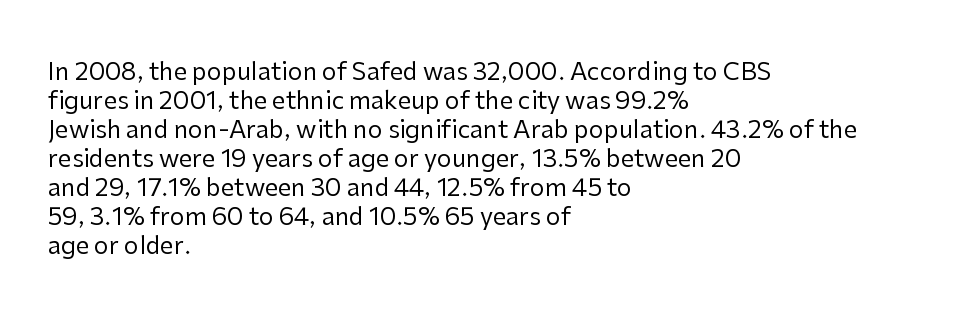
Q: Is the text bold? A: No.
Q: Is the text italic (slanted)? A: No, it is upright.
Q: Is the text underlined? A: No.
Q: How is the paragraph aligned? A: Left-aligned.
Q: Is the spacing between letters normal or unusually wide? A: Normal.
